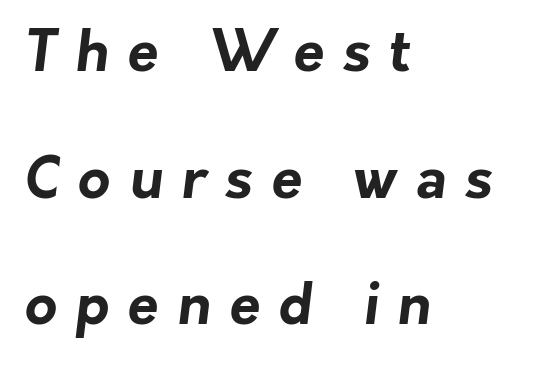
{"serif": "no", "bold": "yes", "weight": "bold", "width": "normal", "stroke_contrast": "low", "x_height": "medium", "monospaced": "no", "underline": "no", "align": "left", "line_spacing": "loose", "line_spacing_ratio": 2.26, "letter_spacing": "wide", "letter_spacing_em": 0.33, "glyph_px": 56}
